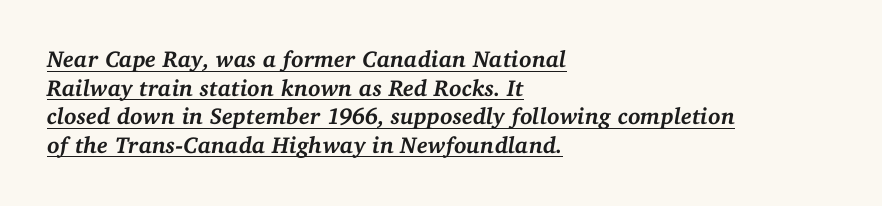
{"italic": "yes", "lean": "right", "slant_degrees": 11, "bold": "yes", "underline": "yes", "align": "left", "line_spacing_ratio": 1.24, "letter_spacing": "normal", "letter_spacing_em": 0.0, "glyph_px": 23}
